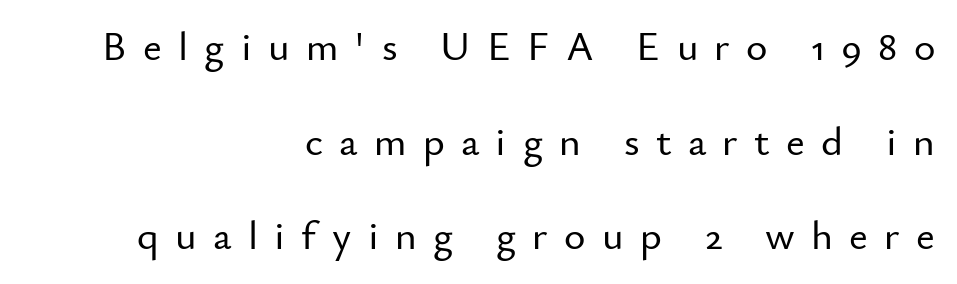
Q: Is the text italic (slanted)? A: No, it is upright.
Q: Is the typeface a serif or a sans-serif typeface? A: Sans-serif.
Q: Is the text underlined? A: No.
Q: How is the paragraph aligned? A: Right-aligned.
Q: Is the spacing between letters normal or unusually wide? A: Unusually wide.
Q: Is the spacing between lines tight, normal or loose? A: Loose.
Q: Width (condensed, normal, or wide)? A: Normal.
Q: Stroke contrast? A: Low.
Q: x-height? A: Small.
Q: Monospaced? A: No.
